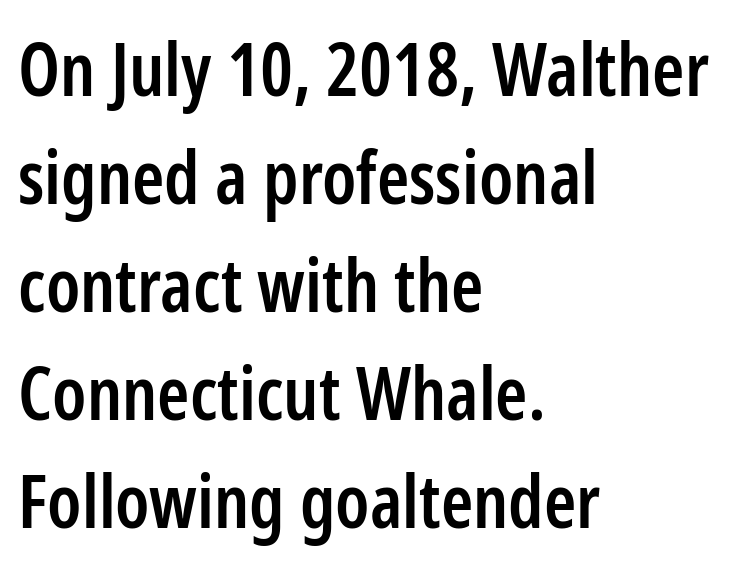
The image shows 73 px semibold, condensed sans-serif type, upright; set left-aligned, normal line spacing (1.48x), normal letter spacing, not underlined; low stroke contrast and a medium x-height.
